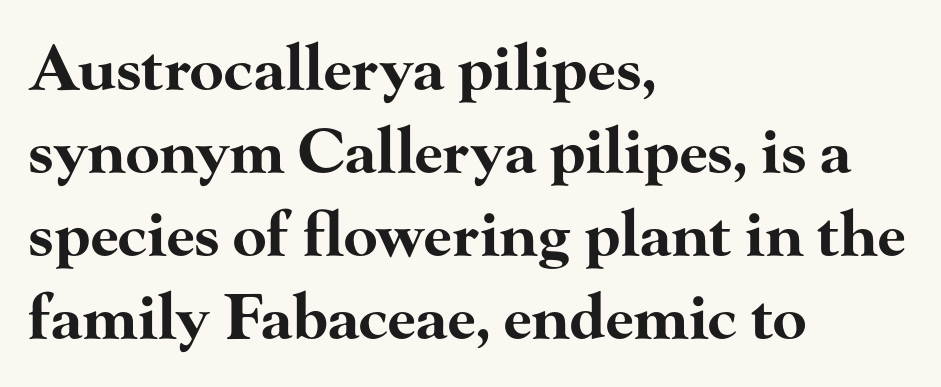
The image shows 62 px bold, wide serif type, upright; set left-aligned, normal line spacing (1.34x), normal letter spacing, not underlined; high stroke contrast and a small x-height.
